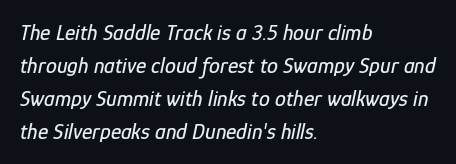
Q: Is the text italic (slanted)? A: Yes, it leans right by about 12 degrees.
Q: Is the text underlined? A: No.
Q: How is the paragraph aligned? A: Left-aligned.
Q: Is the spacing between letters normal or unusually wide? A: Normal.
Q: Is the spacing between lines tight, normal or loose? A: Normal.
